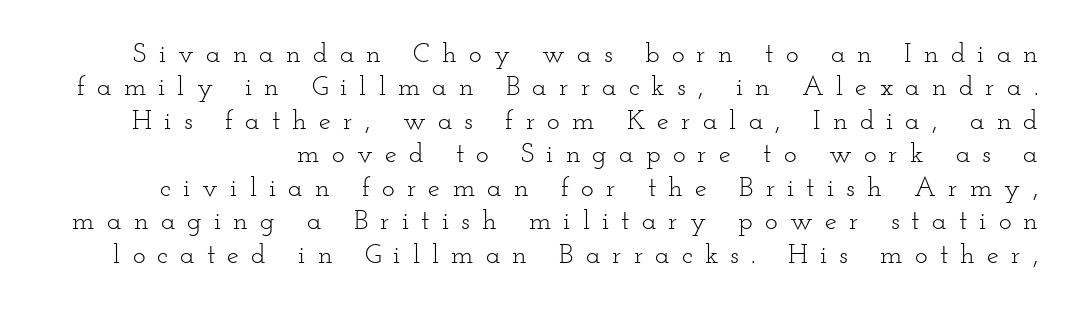
Bold? No — there's no thickening of the strokes. Each row of text sits above clean, open space. A typesetter would call this heavily tracked-out type. Rendered with straight, roman letterforms.
